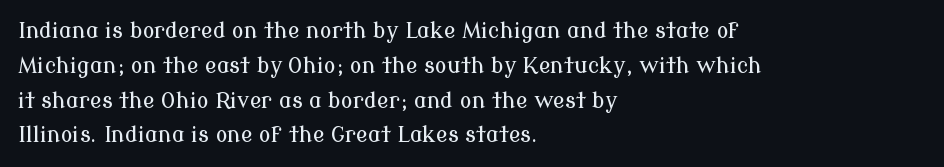
{"italic": "no", "underline": "no", "align": "left", "line_spacing": "normal", "line_spacing_ratio": 1.58, "letter_spacing": "normal", "letter_spacing_em": 0.0, "glyph_px": 22}
